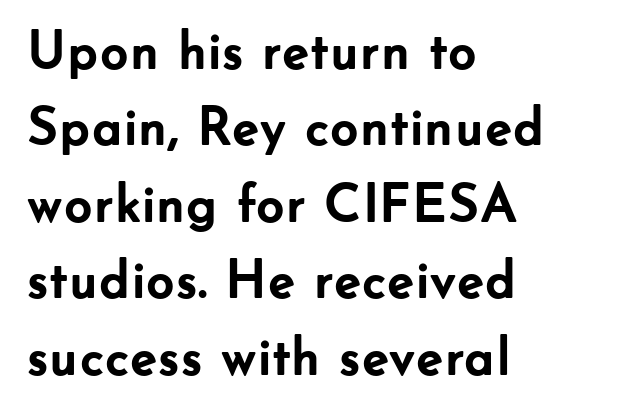
Q: Is the text bold? A: Yes.
Q: Is the text italic (slanted)? A: No, it is upright.
Q: Is the typeface a serif or a sans-serif typeface? A: Sans-serif.
Q: Is the text underlined? A: No.
Q: How is the paragraph aligned? A: Left-aligned.
Q: Is the spacing between letters normal or unusually wide? A: Normal.
Q: Is the spacing between lines tight, normal or loose? A: Normal.
Q: Width (condensed, normal, or wide)? A: Normal.
Q: Stroke contrast? A: Low.
Q: x-height? A: Small.
Q: Monospaced? A: No.
